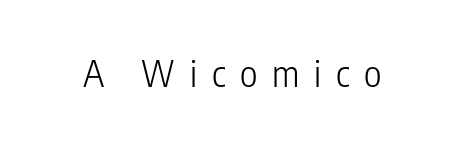
{"serif": "no", "italic": "no", "bold": "no", "weight": "light", "width": "condensed", "stroke_contrast": "low", "x_height": "medium", "monospaced": "no", "underline": "no", "letter_spacing": "wide", "letter_spacing_em": 0.4, "glyph_px": 37}
